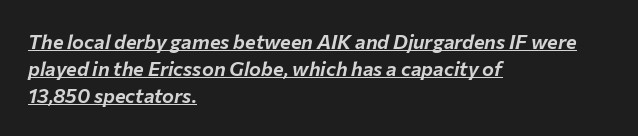
The image shows 20 px text type, italic (leaning right); set left-aligned, normal line spacing (1.35x), normal letter spacing, underlined.
